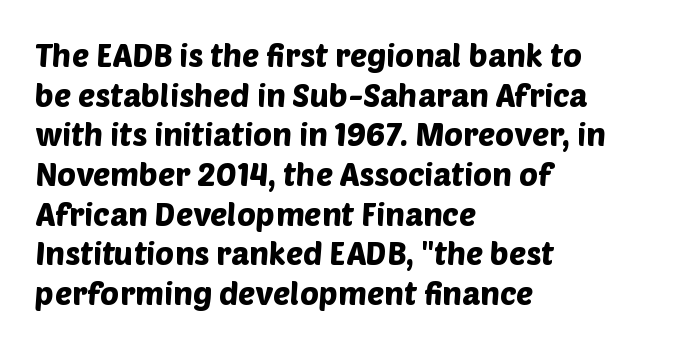
Q: Is the typeface a serif or a sans-serif typeface? A: Sans-serif.
Q: Is the text underlined? A: No.
Q: How is the paragraph aligned? A: Left-aligned.
Q: Is the spacing between letters normal or unusually wide? A: Normal.
Q: Width (condensed, normal, or wide)? A: Normal.
Q: Stroke contrast? A: Low.
Q: x-height? A: Large.
Q: Monospaced? A: No.
